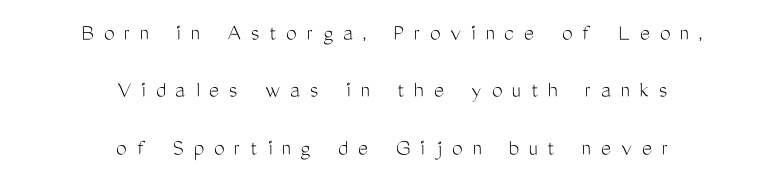
{"italic": "no", "bold": "no", "underline": "no", "align": "center", "line_spacing": "loose", "line_spacing_ratio": 2.39, "letter_spacing": "wide", "letter_spacing_em": 0.41, "glyph_px": 24}
